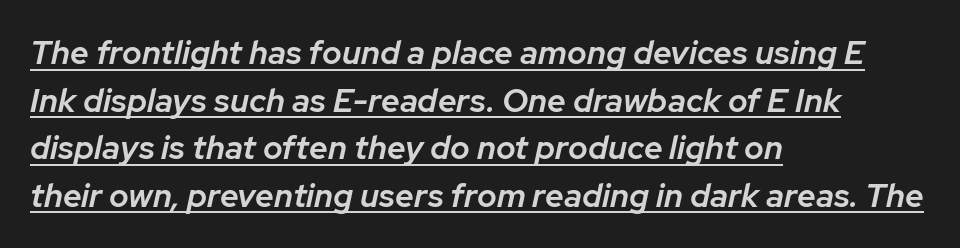
The image shows 33 px semibold type, italic (leaning right); set left-aligned, normal line spacing (1.44x), normal letter spacing, underlined; low stroke contrast and a medium x-height.
